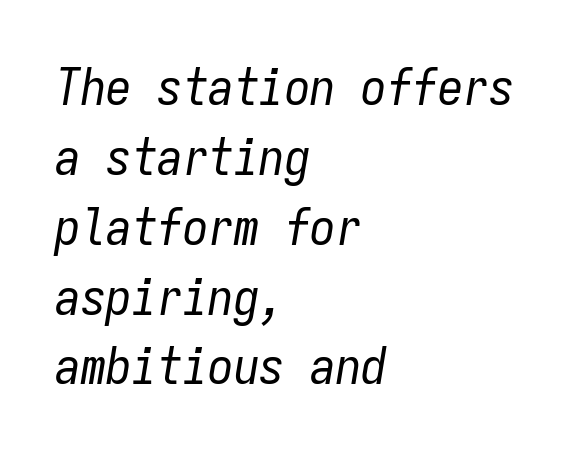
The image shows 51 px regular-weight, condensed type, italic (leaning right), monospaced; set left-aligned, normal line spacing (1.37x), normal letter spacing, not underlined; low stroke contrast and a medium x-height.
